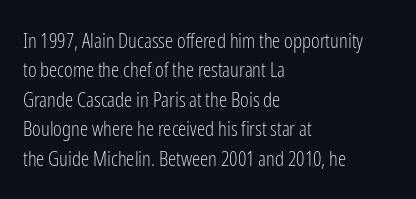
The image shows 21 px text type, upright; set left-aligned, normal line spacing (1.4x), normal letter spacing, not underlined.
